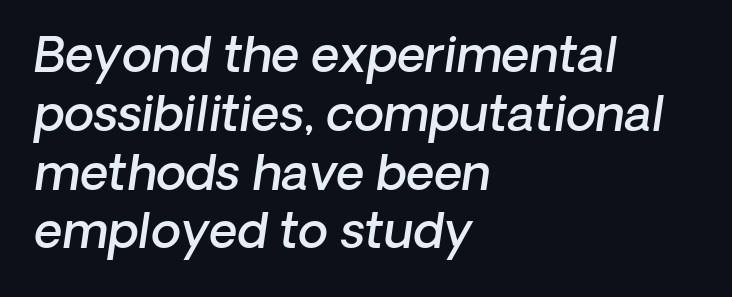
Q: Is the text bold? A: Semi-bold.
Q: Is the typeface a serif or a sans-serif typeface? A: Sans-serif.
Q: Is the text underlined? A: No.
Q: How is the paragraph aligned? A: Left-aligned.
Q: Is the spacing between letters normal or unusually wide? A: Normal.
Q: Width (condensed, normal, or wide)? A: Normal.
Q: Stroke contrast? A: Low.
Q: x-height? A: Medium.
Q: Monospaced? A: No.
